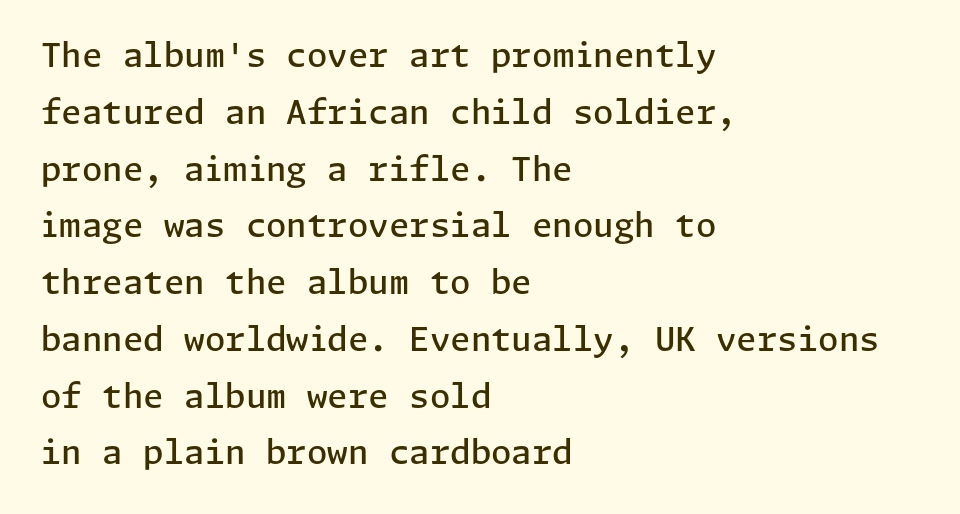
Q: Is the text bold? A: Semi-bold.
Q: Is the text italic (slanted)? A: No, it is upright.
Q: Is the typeface a serif or a sans-serif typeface? A: Sans-serif.
Q: Is the text underlined? A: No.
Q: How is the paragraph aligned? A: Left-aligned.
Q: Is the spacing between letters normal or unusually wide? A: Normal.
Q: Width (condensed, normal, or wide)? A: Normal.
Q: Stroke contrast? A: Low.
Q: x-height? A: Medium.
